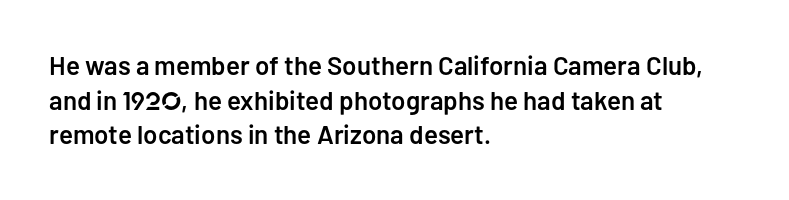
{"italic": "no", "bold": "semi", "underline": "no", "align": "left", "line_spacing": "normal", "line_spacing_ratio": 1.33, "letter_spacing": "normal", "letter_spacing_em": 0.0, "glyph_px": 26}
